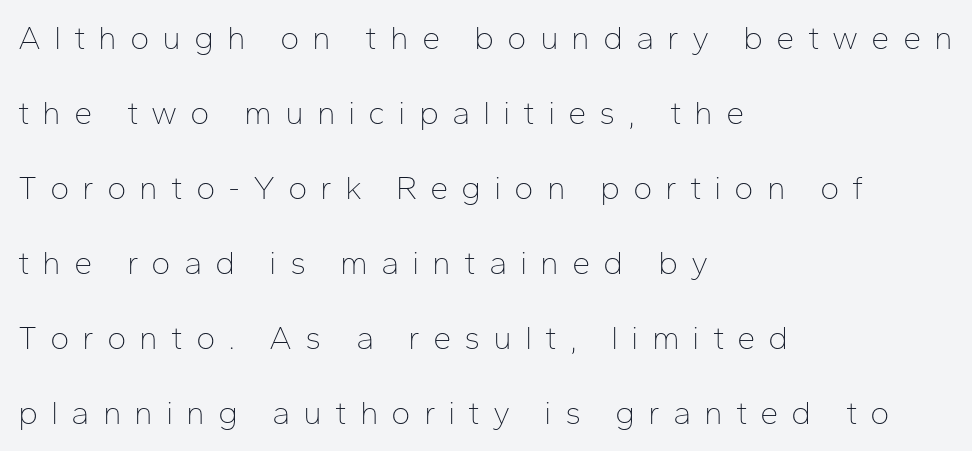
{"serif": "no", "italic": "no", "bold": "no", "weight": "thin", "width": "normal", "stroke_contrast": "low", "x_height": "medium", "monospaced": "no", "underline": "no", "align": "left", "line_spacing": "loose", "line_spacing_ratio": 2.27, "letter_spacing": "wide", "letter_spacing_em": 0.39, "glyph_px": 33}
